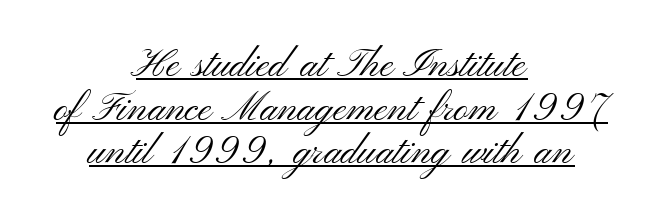
{"serif": "no", "bold": "no", "weight": "light", "width": "wide", "stroke_contrast": "medium", "x_height": "small", "monospaced": "no", "underline": "yes", "align": "center", "line_spacing": "tight", "line_spacing_ratio": 1.09, "letter_spacing": "normal", "letter_spacing_em": 0.0, "glyph_px": 40}
